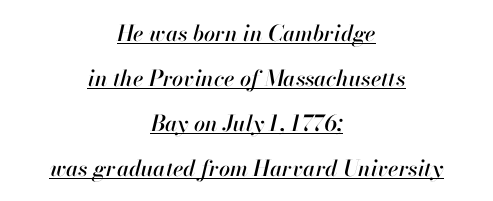
Is the block centered? Yes — each line is placed symmetrically about the middle. The letters are slanted; this is an italic face. The rendering uses a large line-height, opening up the rows. The passage shown is underscored from start to finish. This rendering leaves character spacing at its baseline value.
